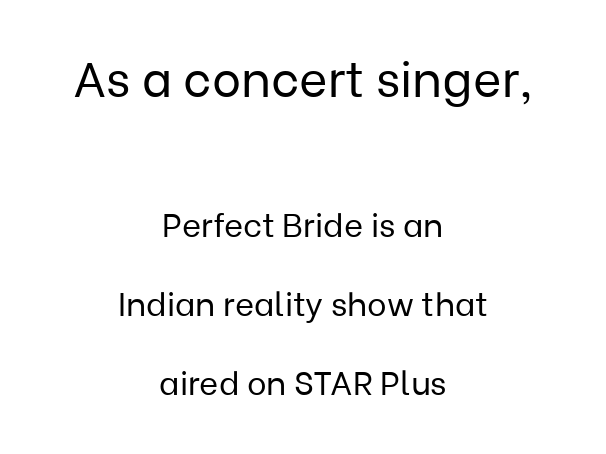
Q: Is the text bold? A: No.
Q: Is the text italic (slanted)? A: No, it is upright.
Q: Is the typeface a serif or a sans-serif typeface? A: Sans-serif.
Q: Is the text underlined? A: No.
Q: How is the paragraph aligned? A: Centered.
Q: Is the spacing between letters normal or unusually wide? A: Normal.
Q: Is the spacing between lines tight, normal or loose? A: Loose.
Q: Which block of text is set in a larger size, the first (top) or the second (bottom)? A: The first (top) one.
Q: Width (condensed, normal, or wide)? A: Normal.
Q: Stroke contrast? A: Low.
Q: x-height? A: Medium.
Q: Monospaced? A: No.
